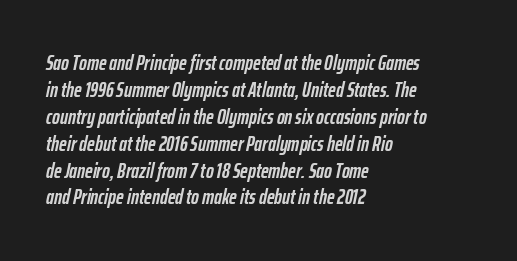
The image shows 21 px bold type, italic (leaning right); set left-aligned, normal line spacing (1.28x), normal letter spacing, not underlined.
